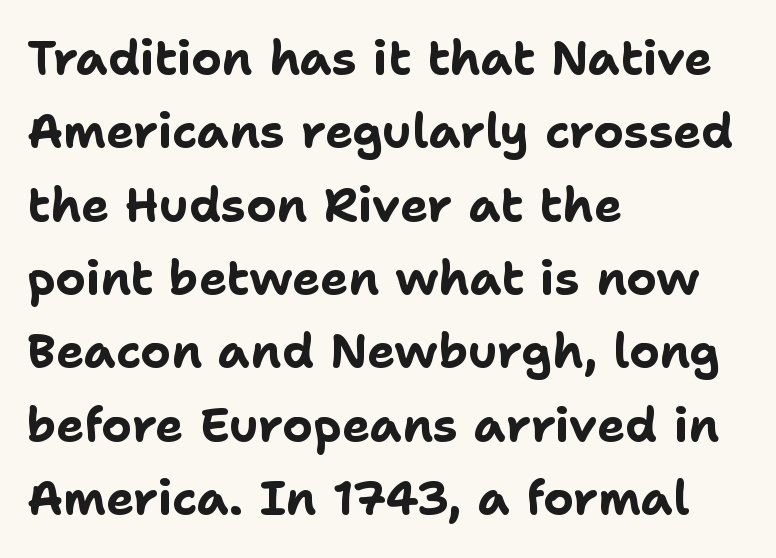
Are there feet on the stems? There aren't — it's a sans. The string is rendered with underlining switched off. Designer's note — italics off, roman on. Line spacing here is normal. Honestly, the letter spacing is just normal — you wouldn't notice it. Is the block centered? No — it sits flush against the left margin.
